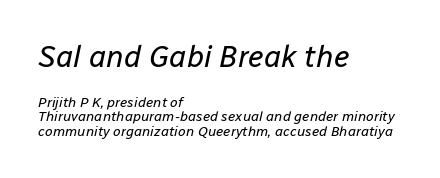
Q: Is the text bold? A: No.
Q: Is the text italic (slanted)? A: Yes, it leans right by about 12 degrees.
Q: Is the text underlined? A: No.
Q: How is the paragraph aligned? A: Left-aligned.
Q: Is the spacing between letters normal or unusually wide? A: Normal.
Q: Is the spacing between lines tight, normal or loose? A: Tight.
Q: Which block of text is set in a larger size, the first (top) or the second (bottom)? A: The first (top) one.
Q: Width (condensed, normal, or wide)? A: Normal.
Q: Stroke contrast? A: Low.
Q: x-height? A: Medium.
Q: Monospaced? A: No.
